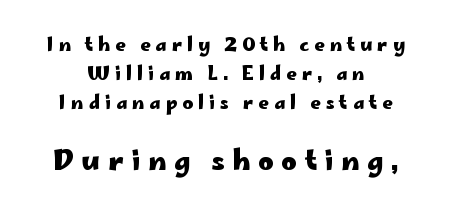
{"italic": "no", "bold": "yes", "underline": "no", "line_spacing": "normal", "line_spacing_ratio": 1.61, "letter_spacing": "wide", "letter_spacing_em": 0.28, "larger_block": "second", "size_ratio": 1.5, "glyph_px": 27}
